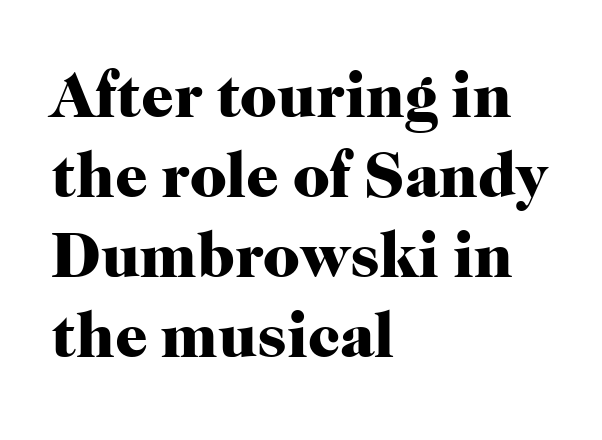
Q: Is the text bold? A: Yes.
Q: Is the text italic (slanted)? A: No, it is upright.
Q: Is the typeface a serif or a sans-serif typeface? A: Serif.
Q: Is the text underlined? A: No.
Q: How is the paragraph aligned? A: Left-aligned.
Q: Is the spacing between letters normal or unusually wide? A: Normal.
Q: Is the spacing between lines tight, normal or loose? A: Normal.
Q: Width (condensed, normal, or wide)? A: Normal.
Q: Stroke contrast? A: High.
Q: x-height? A: Medium.
Q: Monospaced? A: No.
